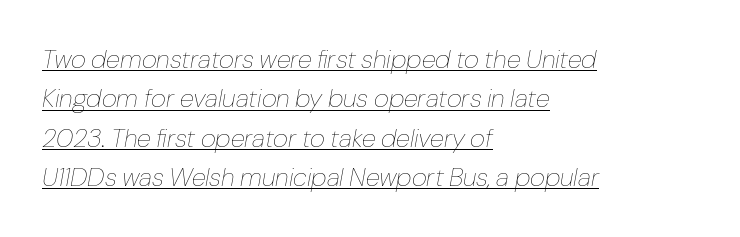
Whoever set this chose a conventional vertical rhythm. Is the letter spacing exaggerated? No — it looks like the ordinary default. The passage is arranged the way most books set body copy — flush left. The rendering applies a slant to the glyphs. The typeface has the unassuming heft of standard copy or less.
